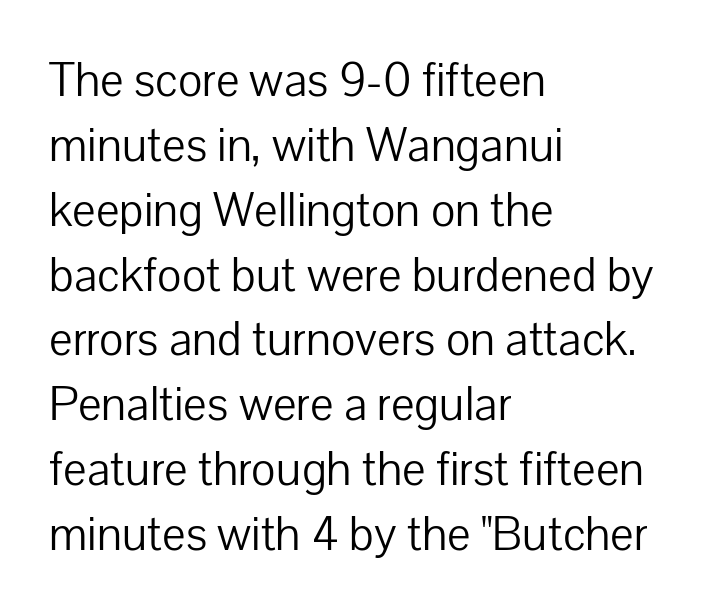
Whoever set this chose a conventional vertical rhythm. The gaps between neighbouring characters are ordinary and unremarkable. One-word summary of the alignment: left. This is sans-serif lettering, the kind often seen on screens and signage. The characters are drawn with everyday or finer stroke widths. The gap between lines stays unmarked.
